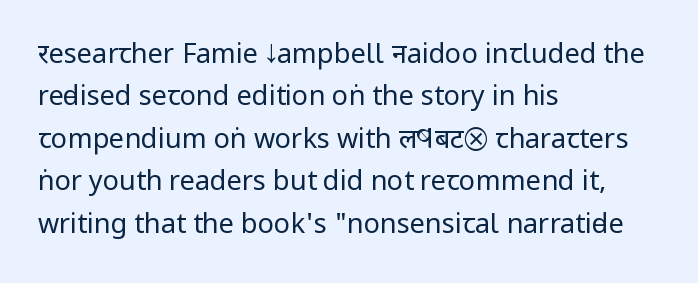
Characters follow at the spacing the type designer built in. Where is the straight margin? On the left. Weight: regular or lighter. Check the space under the baseline: it is left empty. Each new line begins a customary step beneath the previous one.
